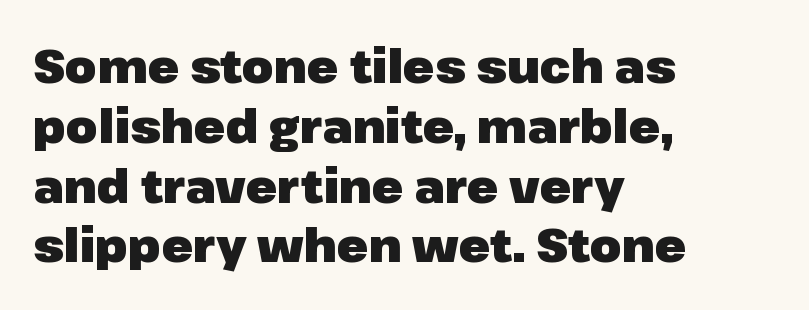
The leading is moderate, giving the passage an even texture. Examine the stroke ends and you'll find no serifs. A full-strength bold gives these letters their thick strokes. Characters remain perfectly vertical along every line. Descenders are the only things crossing below the line. The face used here is proportionally spaced, like ordinary book or web type.
